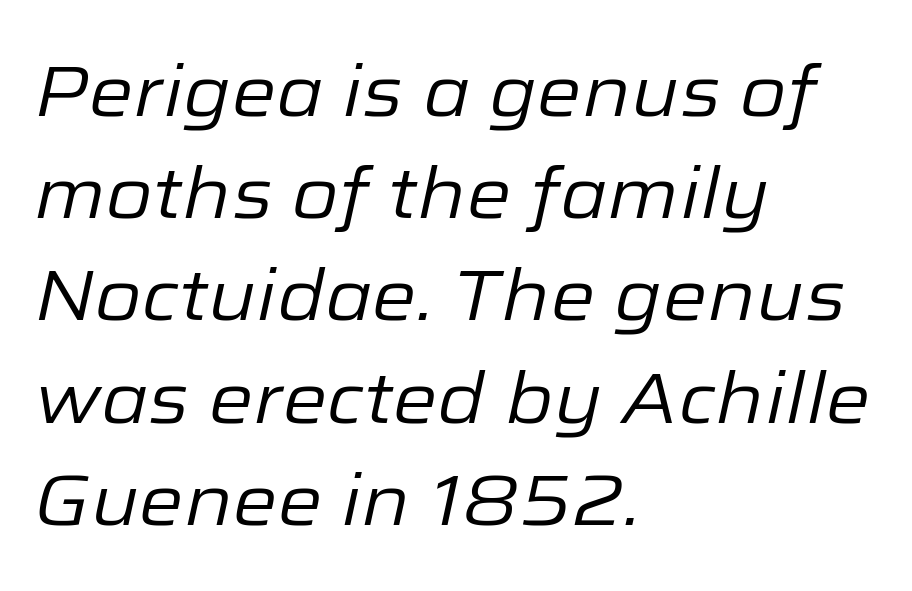
Q: Is the text bold? A: No.
Q: Is the text italic (slanted)? A: Yes, it leans right by about 12 degrees.
Q: Is the text underlined? A: No.
Q: How is the paragraph aligned? A: Left-aligned.
Q: Is the spacing between letters normal or unusually wide? A: Normal.
Q: Is the spacing between lines tight, normal or loose? A: Normal.
Q: Width (condensed, normal, or wide)? A: Normal.
Q: Stroke contrast? A: Low.
Q: x-height? A: Medium.
Q: Monospaced? A: No.
